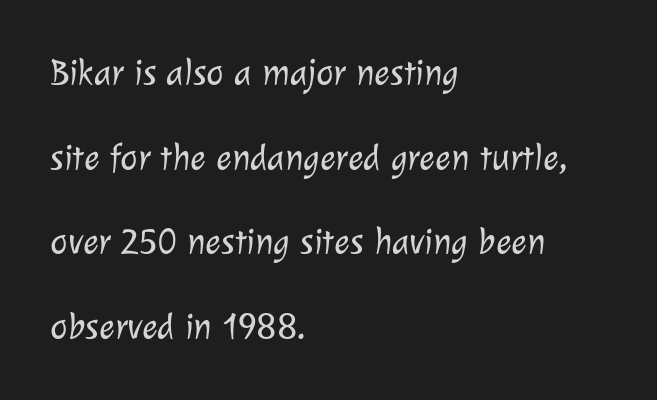
{"serif": "no", "bold": "no", "weight": "light", "width": "normal", "stroke_contrast": "low", "x_height": "medium", "monospaced": "no", "underline": "no", "align": "left", "line_spacing": "loose", "line_spacing_ratio": 2.29, "letter_spacing": "normal", "letter_spacing_em": 0.0, "glyph_px": 37}
